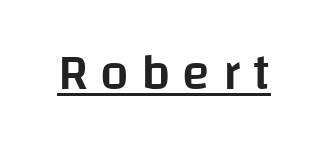
Q: Is the text bold? A: Semi-bold.
Q: Is the text italic (slanted)? A: No, it is upright.
Q: Is the typeface a serif or a sans-serif typeface? A: Sans-serif.
Q: Is the text underlined? A: Yes.
Q: Is the spacing between letters normal or unusually wide? A: Unusually wide.
Q: Width (condensed, normal, or wide)? A: Normal.
Q: Stroke contrast? A: Low.
Q: x-height? A: Large.
Q: Monospaced? A: No.
